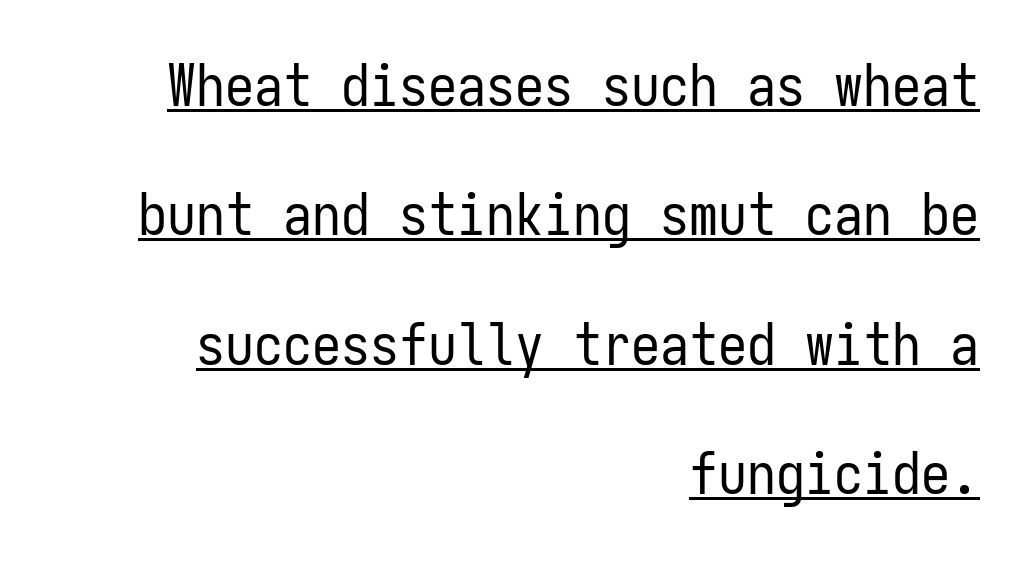
How would I describe the line gaps? Wide and relaxed. Every word sits above its own underline. No extra ink here — the face is not bold. The font's upright variant was chosen for this text. A typesetter would call this monospace, since all characters share one set width. Reading down the block, your eye finds every line finishing at a fixed right position.
